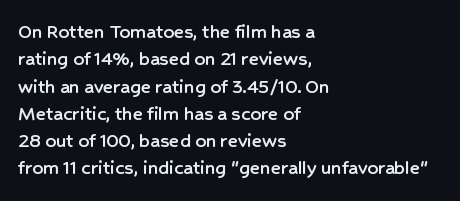
You could call the tracking neutral — neither tight nor loose. Honestly, there is no underline to notice here at all. This is roman type, the default non-slanted kind. Compared with a centered layout, this one pins lines to the left instead. Interline gaps are of average width in this sample.
